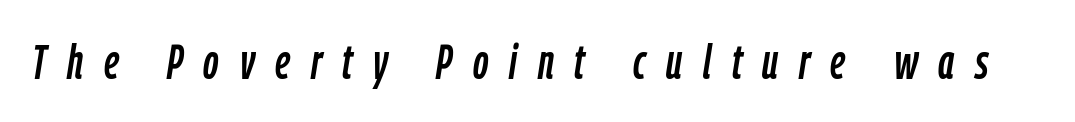
The image shows 48 px condensed type, italic (leaning right); set unusually wide letter spacing (+0.43 em), not underlined; low stroke contrast and a medium x-height.
